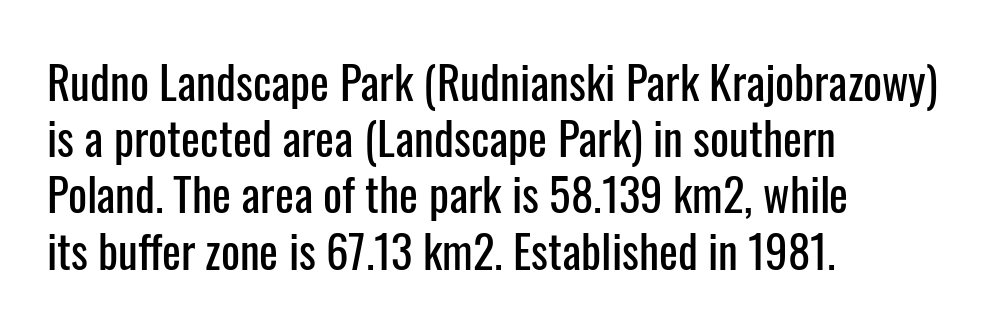
This sample has the flowing, uneven cadence of proportional lettering. Unmarked baselines from the first word to the last. Vertical strokes here are truly vertical. Students, note that the glyphs here touch the page at normal intervals. Serifs: no, the terminals of the letterforms are clean. The paragraph has a hard left edge and a soft right edge.
